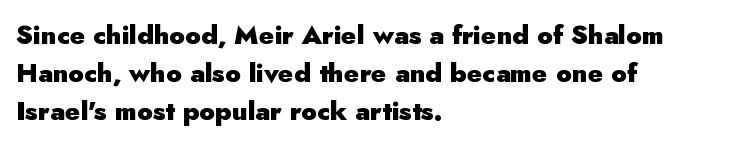
The image shows 26 px bold type, upright; set left-aligned, normal line spacing (1.46x), normal letter spacing, not underlined.
